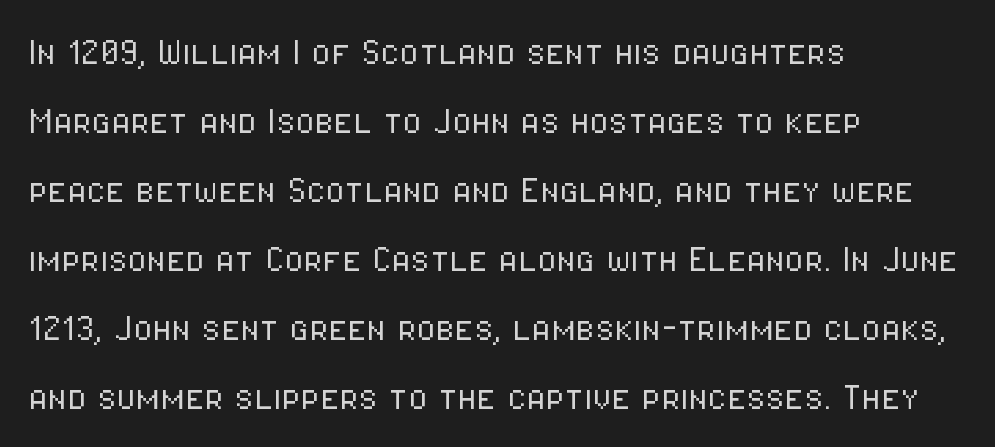
{"serif": "no", "italic": "no", "bold": "no", "weight": "light", "width": "condensed", "stroke_contrast": "low", "x_height": "medium", "monospaced": "no", "underline": "no", "align": "left", "line_spacing": "normal", "line_spacing_ratio": 1.57, "letter_spacing": "normal", "letter_spacing_em": 0.0, "glyph_px": 44}
